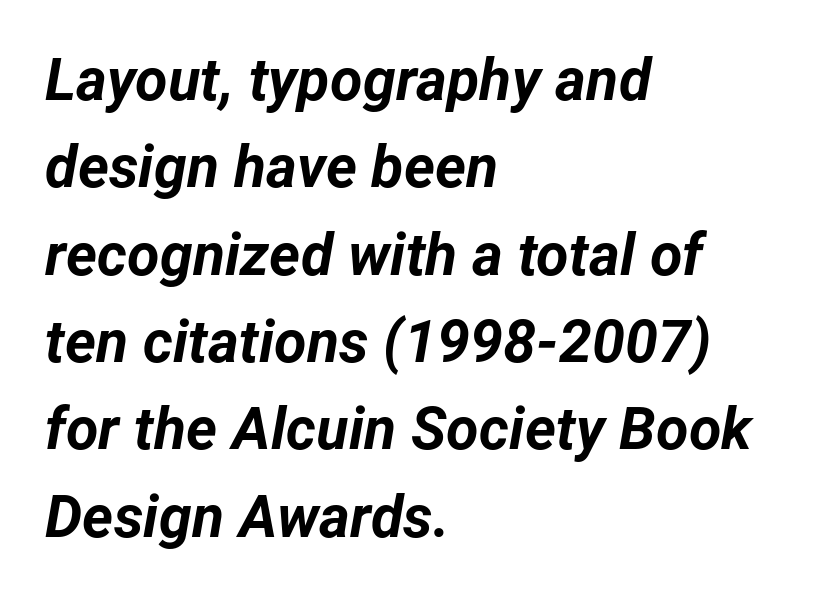
The image shows 59 px bold type, italic (leaning right); set left-aligned, normal line spacing (1.48x), normal letter spacing, not underlined; low stroke contrast and a medium x-height.
